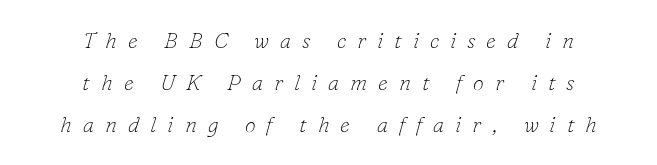
Q: Is the text bold? A: No.
Q: Is the text italic (slanted)? A: Yes, it leans right by about 16 degrees.
Q: Is the text underlined? A: No.
Q: How is the paragraph aligned? A: Centered.
Q: Is the spacing between letters normal or unusually wide? A: Unusually wide.
Q: Is the spacing between lines tight, normal or loose? A: Loose.
